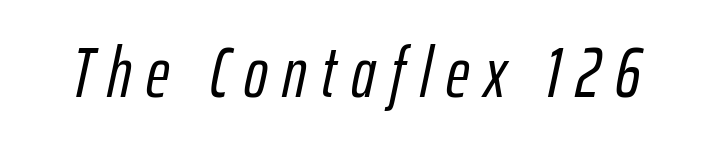
{"italic": "yes", "lean": "right", "slant_degrees": 12, "width": "condensed", "stroke_contrast": "low", "x_height": "medium", "monospaced": "no", "underline": "no", "letter_spacing": "wide", "letter_spacing_em": 0.21, "glyph_px": 71}
